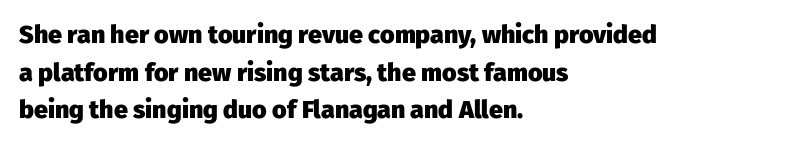
Q: Is the text bold? A: Yes.
Q: Is the text italic (slanted)? A: No, it is upright.
Q: Is the text underlined? A: No.
Q: How is the paragraph aligned? A: Left-aligned.
Q: Is the spacing between letters normal or unusually wide? A: Normal.
Q: Is the spacing between lines tight, normal or loose? A: Normal.
